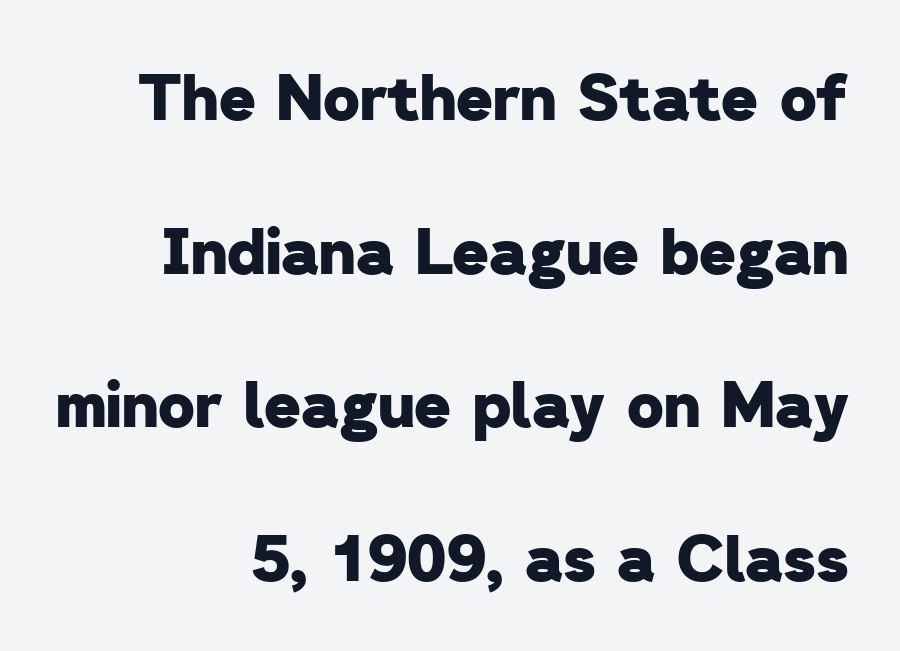
{"serif": "no", "bold": "yes", "weight": "heavy", "width": "normal", "stroke_contrast": "low", "x_height": "medium", "monospaced": "no", "underline": "no", "align": "right", "line_spacing": "loose", "line_spacing_ratio": 2.44, "letter_spacing": "normal", "letter_spacing_em": 0.0, "glyph_px": 63}
